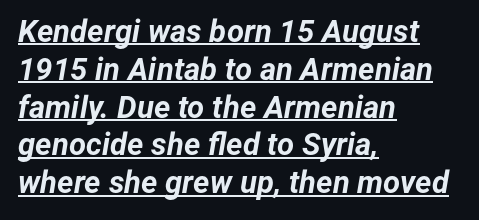
The image shows 31 px bold type, italic (leaning right); set left-aligned, line spacing 1.22x, normal letter spacing, underlined; low stroke contrast and a medium x-height.
